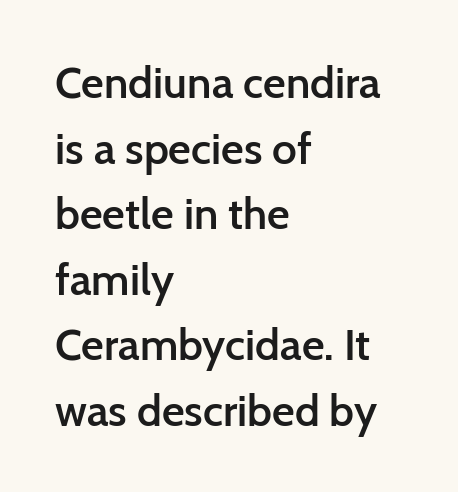
These lines are rendered in a variable-pitch font. The letters are semibold — heavier than regular but short of a full bold. There is no visible air inserted between adjacent glyphs. This rendering employs a face without finishing strokes, i.e., a sans-serif.
